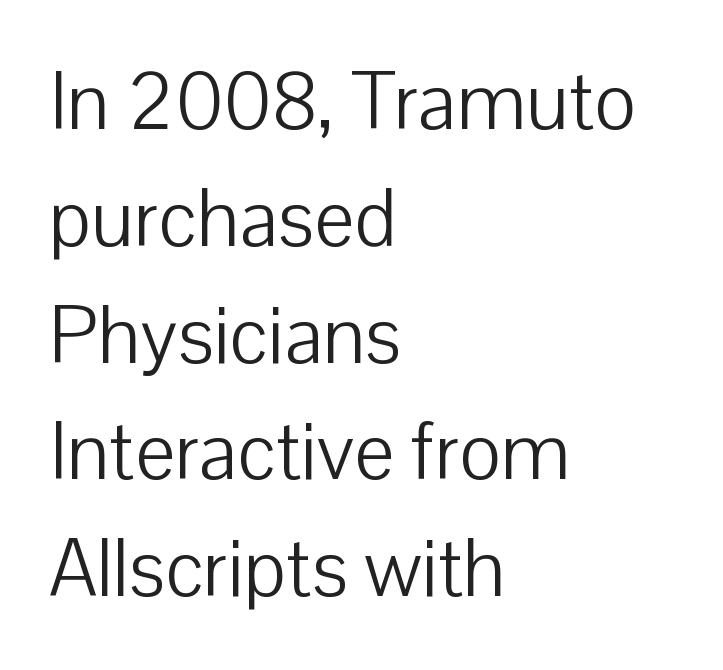
{"serif": "no", "italic": "no", "bold": "no", "weight": "light", "width": "normal", "stroke_contrast": "low", "x_height": "medium", "monospaced": "no", "underline": "no", "align": "left", "line_spacing": "normal", "line_spacing_ratio": 1.46, "letter_spacing": "normal", "letter_spacing_em": 0.0, "glyph_px": 80}
